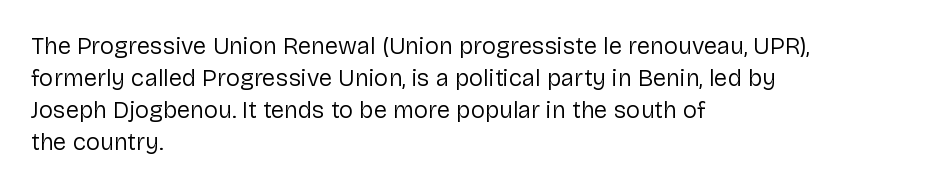
The strip under each line holds only bare page. You could call the tracking neutral — neither tight nor loose. Where is the straight margin? On the left. Upright lettering throughout. The weight tops out at a normal text grade.
